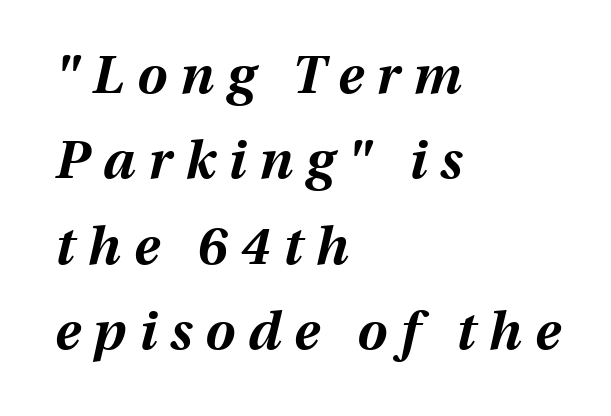
{"italic": "yes", "lean": "right", "slant_degrees": 13, "bold": "yes", "weight": "bold", "width": "normal", "stroke_contrast": "medium", "x_height": "medium", "monospaced": "no", "underline": "no", "align": "left", "line_spacing": "normal", "line_spacing_ratio": 1.61, "letter_spacing": "wide", "letter_spacing_em": 0.25, "glyph_px": 53}
